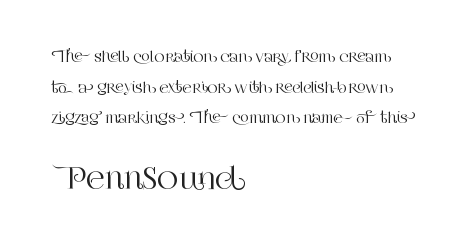
The area under the type is left untouched. Tall strokes in this sample are plumb rather than angled. You could fit nearly another row in the gap between these rows. Regarding serifs, this sample has them. Is the letter spacing exaggerated? No — it looks like the ordinary default.
